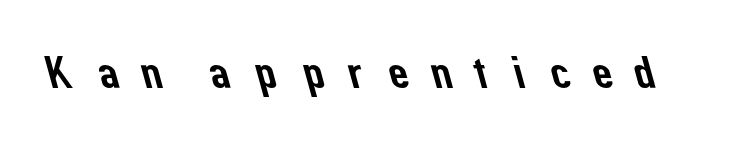
The image shows 45 px sans-serif type; set unusually wide letter spacing (+0.39 em), not underlined; low stroke contrast and a medium x-height.
